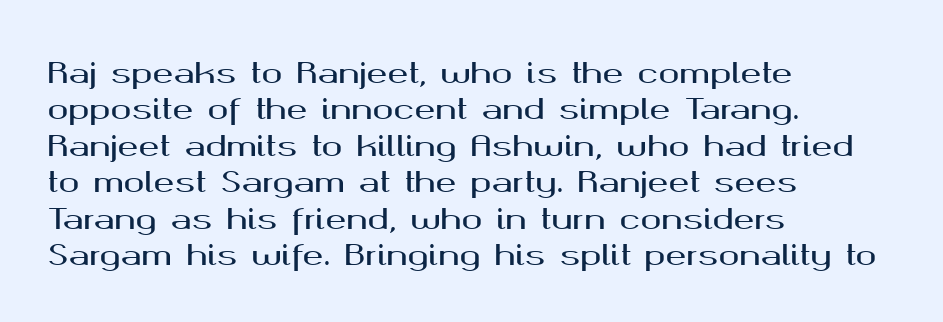
The image shows 28 px wide sans-serif type, upright; set left-aligned, normal line spacing (1.3x), normal letter spacing, not underlined; medium stroke contrast and a medium x-height.
